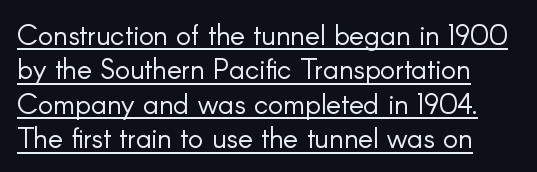
The image shows 28 px light sans-serif type, upright; set line spacing 1.23x, normal letter spacing, underlined; low stroke contrast and a small x-height.
